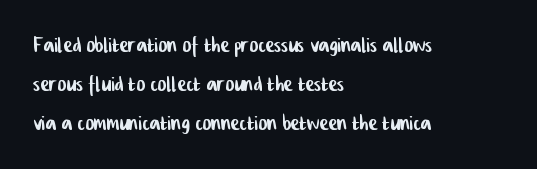
Q: Is the text underlined? A: No.
Q: How is the paragraph aligned? A: Left-aligned.
Q: Is the spacing between letters normal or unusually wide? A: Normal.
Q: Is the spacing between lines tight, normal or loose? A: Normal.
